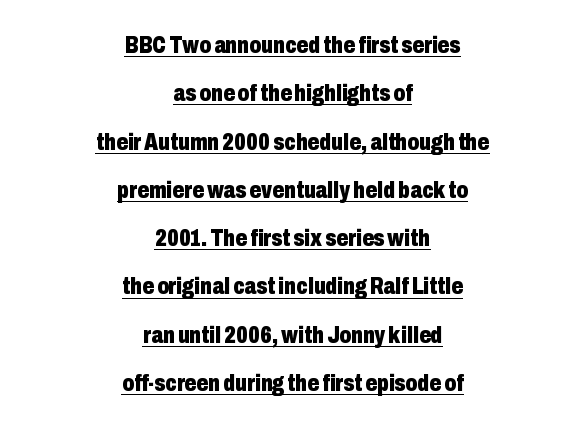
{"italic": "no", "bold": "yes", "underline": "yes", "align": "center", "line_spacing": "loose", "line_spacing_ratio": 2.1, "letter_spacing": "normal", "letter_spacing_em": 0.0, "glyph_px": 23}
